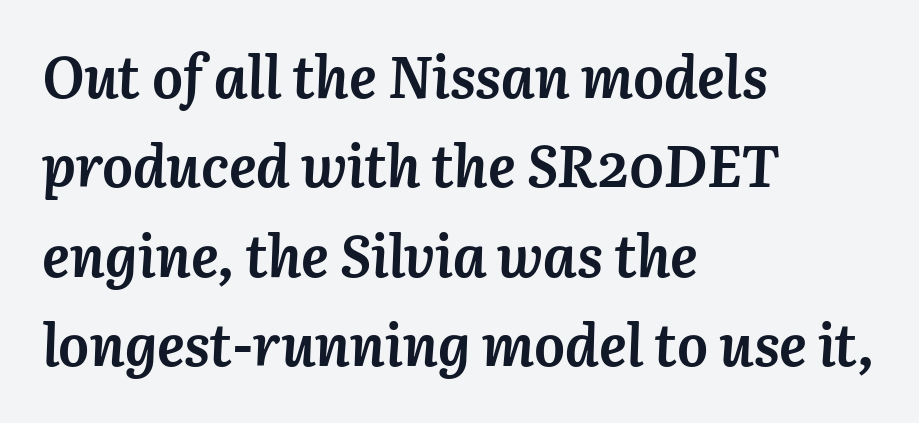
Do the characters align in a grid? No, the font is proportional. The glyphs look as if they've been sheared to an angle. This sample keeps an unexceptional amount of space between lines. The setting favours the left margin, as ordinary paragraphs usually do.
